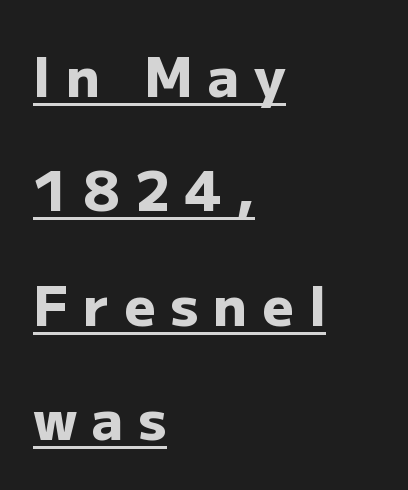
{"serif": "no", "italic": "no", "bold": "yes", "weight": "heavy", "width": "normal", "stroke_contrast": "low", "x_height": "medium", "monospaced": "no", "underline": "yes", "align": "left", "line_spacing": "loose", "line_spacing_ratio": 2.08, "letter_spacing": "wide", "letter_spacing_em": 0.27, "glyph_px": 55}
